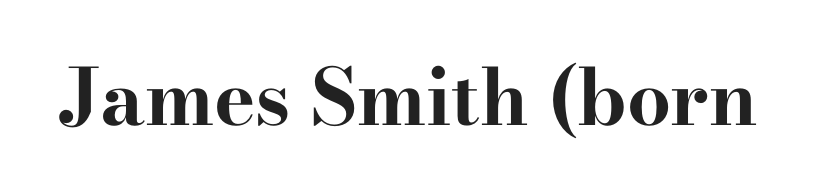
Q: Is the text bold? A: Yes.
Q: Is the text italic (slanted)? A: No, it is upright.
Q: Is the typeface a serif or a sans-serif typeface? A: Serif.
Q: Is the text underlined? A: No.
Q: Is the spacing between letters normal or unusually wide? A: Normal.
Q: Width (condensed, normal, or wide)? A: Wide.
Q: Stroke contrast? A: High.
Q: x-height? A: Small.
Q: Monospaced? A: No.
